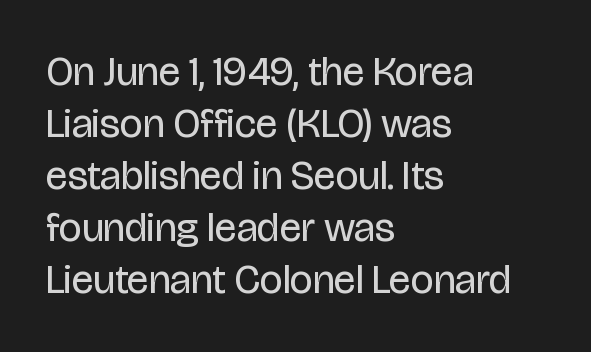
The image shows 41 px regular-weight, condensed sans-serif type, upright; set left-aligned, normal line spacing (1.27x), normal letter spacing, not underlined; low stroke contrast and a large x-height.
